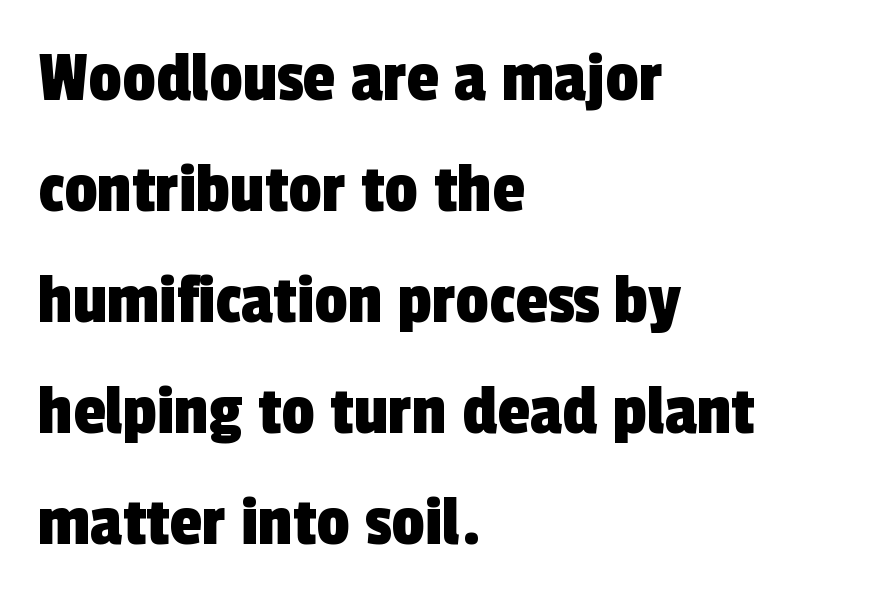
The image shows 74 px condensed sans-serif type; set left-aligned, normal line spacing (1.5x), normal letter spacing, not underlined; a medium x-height.
